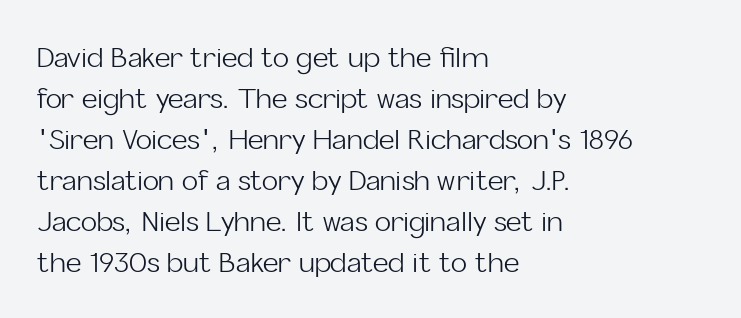
Q: Is the text bold? A: No.
Q: Is the text italic (slanted)? A: No, it is upright.
Q: Is the text underlined? A: No.
Q: How is the paragraph aligned? A: Left-aligned.
Q: Is the spacing between letters normal or unusually wide? A: Normal.
Q: Is the spacing between lines tight, normal or loose? A: Normal.
